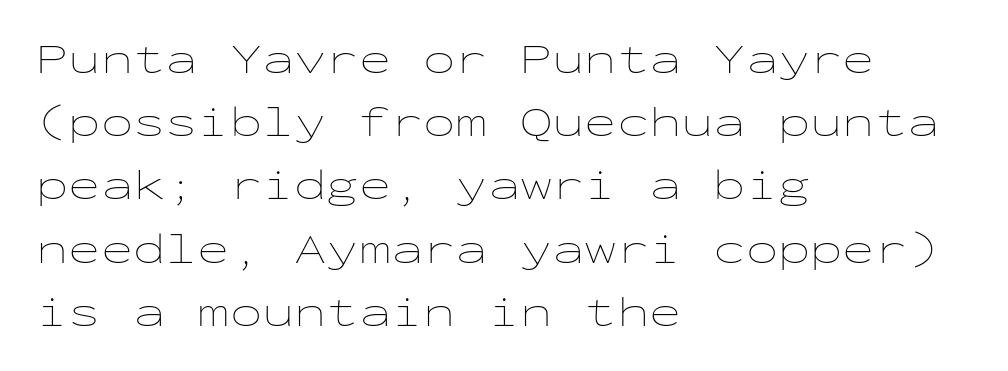
Q: Is the text bold? A: No.
Q: Is the text italic (slanted)? A: No, it is upright.
Q: Is the text underlined? A: No.
Q: How is the paragraph aligned? A: Left-aligned.
Q: Is the spacing between letters normal or unusually wide? A: Normal.
Q: Is the spacing between lines tight, normal or loose? A: Normal.
Q: Width (condensed, normal, or wide)? A: Wide.
Q: Stroke contrast? A: Low.
Q: x-height? A: Medium.
Q: Monospaced? A: Yes.
